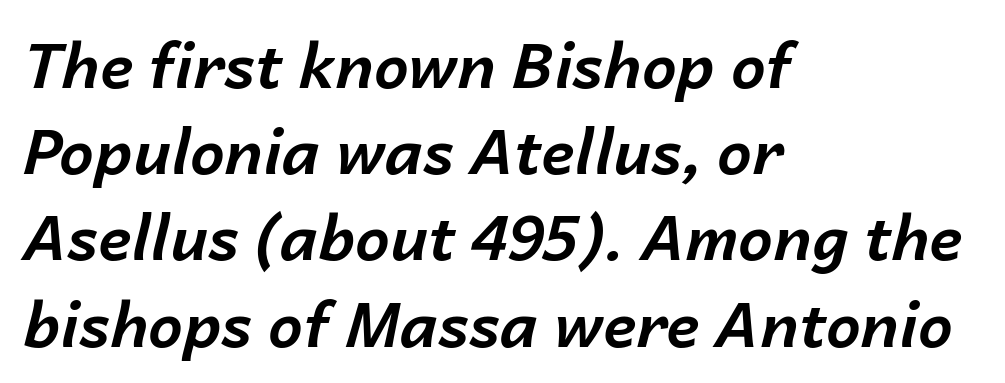
{"italic": "yes", "lean": "right", "slant_degrees": 14, "bold": "yes", "weight": "bold", "width": "normal", "stroke_contrast": "low", "x_height": "medium", "monospaced": "no", "underline": "no", "align": "left", "line_spacing": "normal", "line_spacing_ratio": 1.39, "letter_spacing": "normal", "letter_spacing_em": 0.0, "glyph_px": 62}
